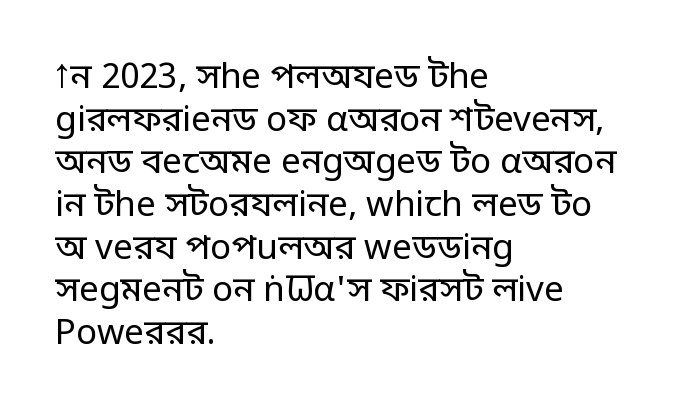
The image shows 35 px regular-weight sans-serif type, upright; set left-aligned, line spacing 1.22x, normal letter spacing, not underlined; low stroke contrast and a large x-height.
